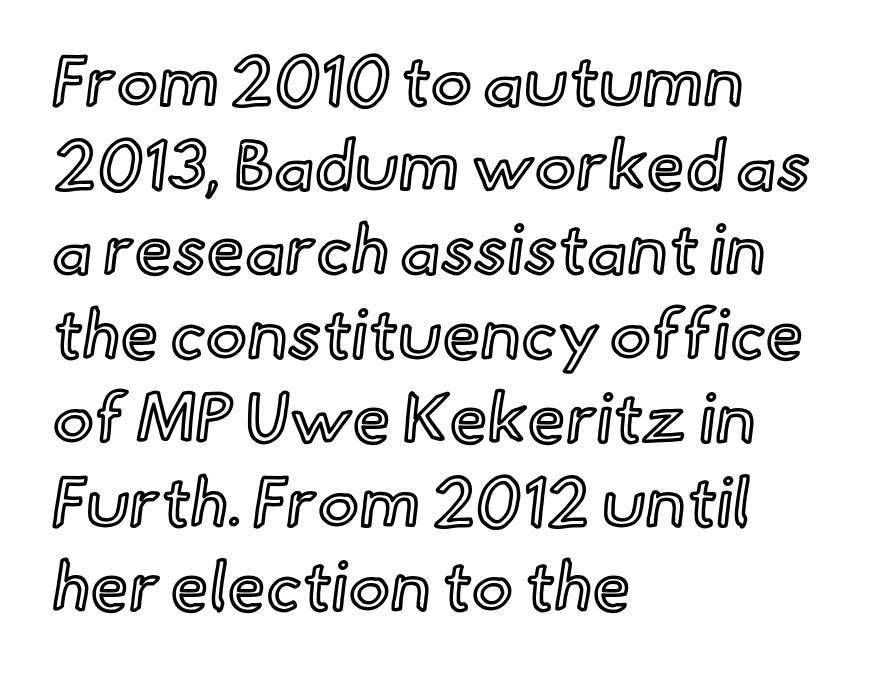
The image shows 69 px text type; set left-aligned, line spacing 1.22x, normal letter spacing, not underlined; a small x-height.
